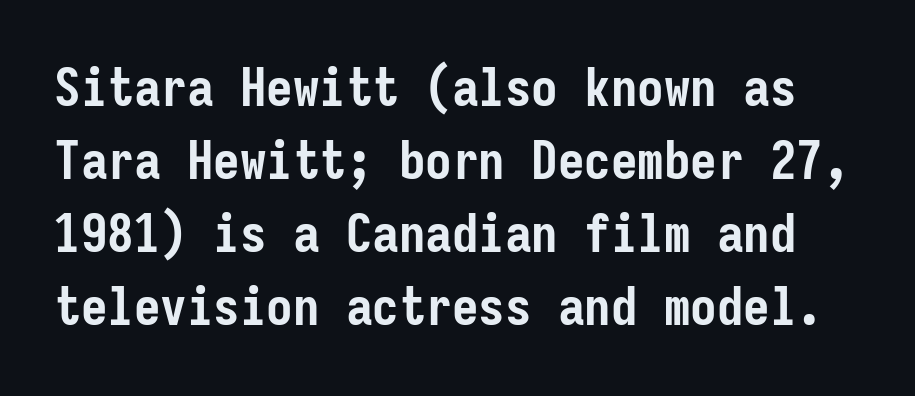
The face used here has the dense, thick strokes of a bold. Rendered with straight, roman letterforms. Whoever set this chose a conventional vertical rhythm. Between one letter and the next there's only the usual sliver of space. Is this a fixed-width face? Yes — each glyph sits in an identical cell.
